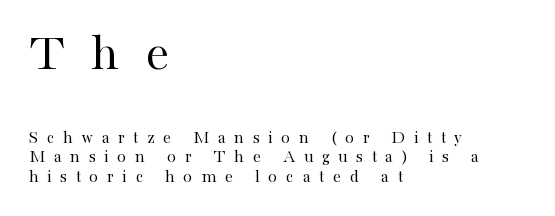
These lines are composed in type with serifs. The axis of the letterforms is exactly vertical. How would I describe the line gaps? Narrow and economical. Spacing verdict: proportional, widths tailored to each character. Which margin do the lines hug? The left one — the right edge is uneven.
